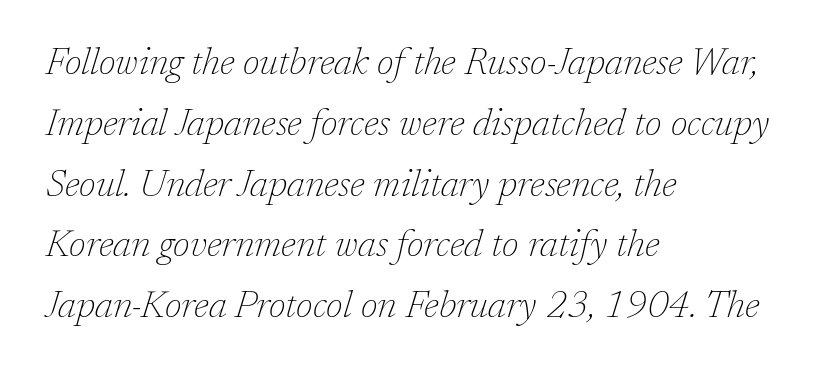
Q: Is the text bold? A: No.
Q: Is the text italic (slanted)? A: Yes, it leans right by about 17 degrees.
Q: Is the typeface a serif or a sans-serif typeface? A: Serif.
Q: Is the text underlined? A: No.
Q: How is the paragraph aligned? A: Left-aligned.
Q: Is the spacing between letters normal or unusually wide? A: Normal.
Q: Is the spacing between lines tight, normal or loose? A: Normal.
Q: Width (condensed, normal, or wide)? A: Normal.
Q: Stroke contrast? A: Low.
Q: x-height? A: Medium.
Q: Monospaced? A: No.
